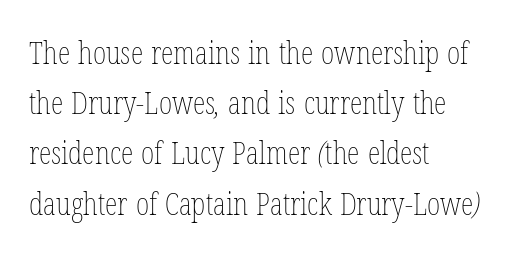
{"bold": "no", "weight": "thin", "width": "condensed", "stroke_contrast": "low", "x_height": "medium", "monospaced": "no", "underline": "no", "align": "left", "line_spacing": "normal", "line_spacing_ratio": 1.57, "letter_spacing": "normal", "letter_spacing_em": 0.0, "glyph_px": 32}
